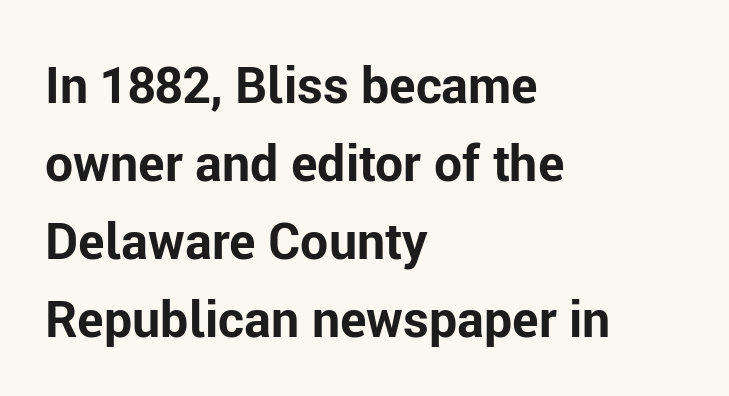
{"serif": "no", "italic": "no", "bold": "yes", "weight": "bold", "width": "normal", "stroke_contrast": "low", "x_height": "medium", "monospaced": "no", "underline": "no", "align": "left", "line_spacing": "normal", "line_spacing_ratio": 1.56, "letter_spacing": "normal", "letter_spacing_em": 0.0, "glyph_px": 50}
